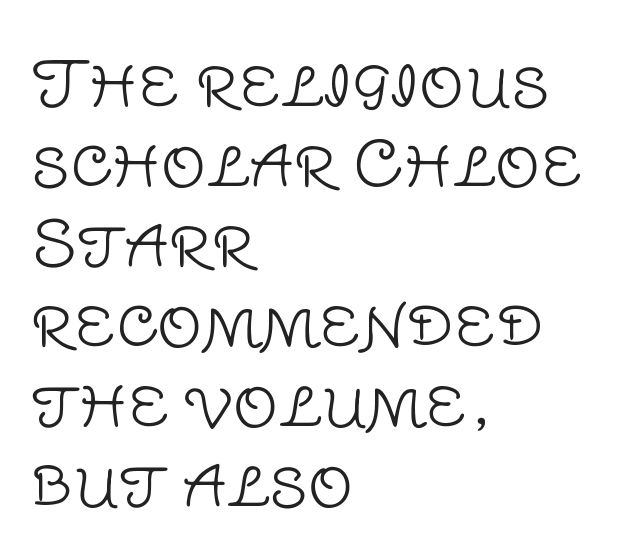
The image shows 63 px light sans-serif type; set left-aligned, normal line spacing (1.27x), normal letter spacing, not underlined; low stroke contrast and a large x-height.
